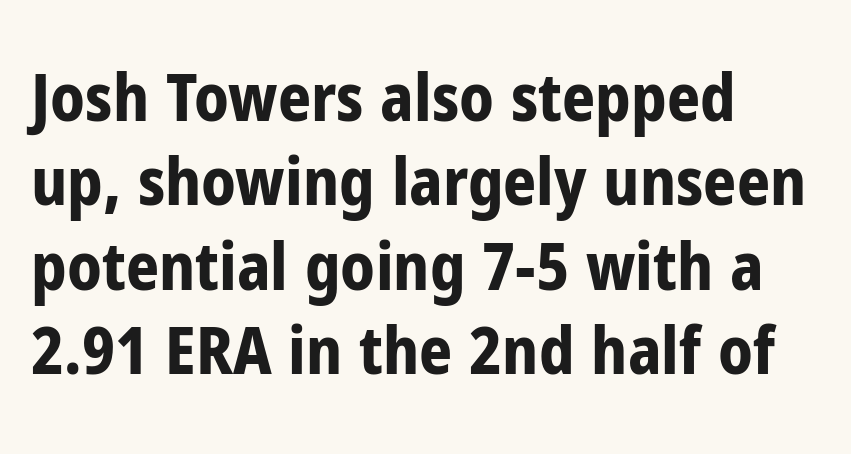
{"serif": "no", "italic": "no", "bold": "yes", "weight": "bold", "width": "condensed", "stroke_contrast": "low", "x_height": "medium", "monospaced": "no", "underline": "no", "align": "left", "line_spacing": "normal", "line_spacing_ratio": 1.3, "letter_spacing": "normal", "letter_spacing_em": 0.0, "glyph_px": 65}
